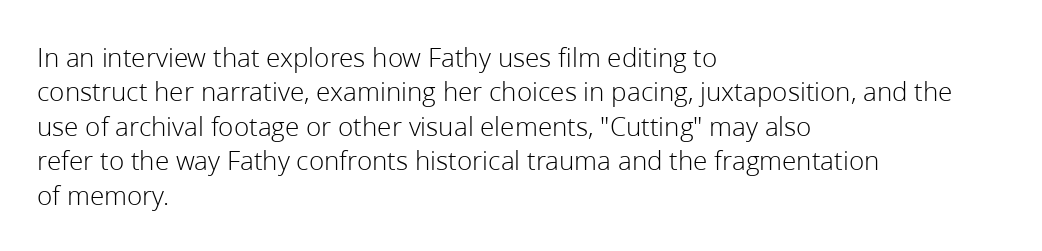
Tracking here is standard; glyphs follow each other at the usual distance. Spacing verdict: proportional, widths tailored to each character. Type style note: lacks serifs. Does the copy run flush right? No — it runs flush left.
